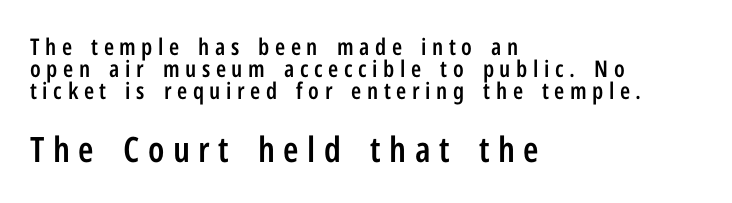
Reading top to bottom, the characters get bigger at the block break. Serifs: no, the terminals of the letterforms are clean. The rendering uses a semibold face; strokes are thickened but not to full bold. In terms of posture, this sample is upright.
